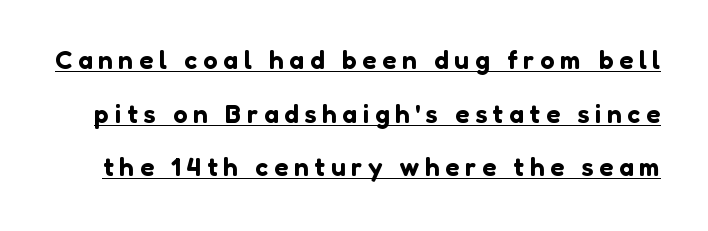
The image shows 26 px text type, upright; set loose line spacing (2.06x), unusually wide letter spacing (+0.22 em), underlined.
